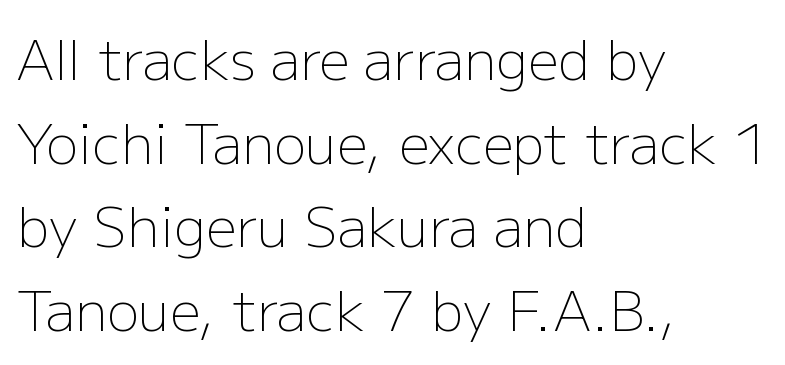
{"serif": "no", "italic": "no", "bold": "no", "weight": "light", "width": "normal", "stroke_contrast": "low", "x_height": "medium", "monospaced": "no", "underline": "no", "align": "left", "line_spacing": "normal", "line_spacing_ratio": 1.55, "letter_spacing": "normal", "letter_spacing_em": 0.0, "glyph_px": 54}
